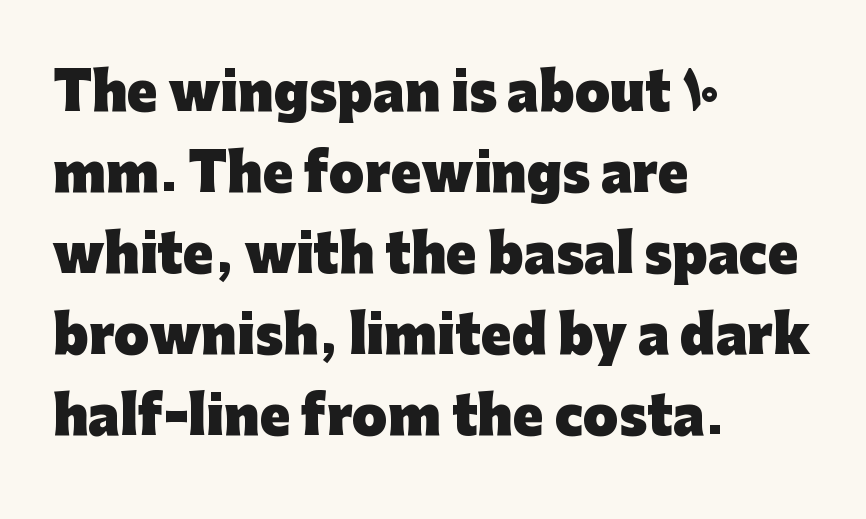
{"serif": "no", "italic": "no", "bold": "yes", "weight": "heavy", "width": "normal", "stroke_contrast": "low", "x_height": "medium", "monospaced": "no", "underline": "no", "align": "left", "line_spacing": "normal", "line_spacing_ratio": 1.59, "letter_spacing": "normal", "letter_spacing_em": 0.0, "glyph_px": 51}
